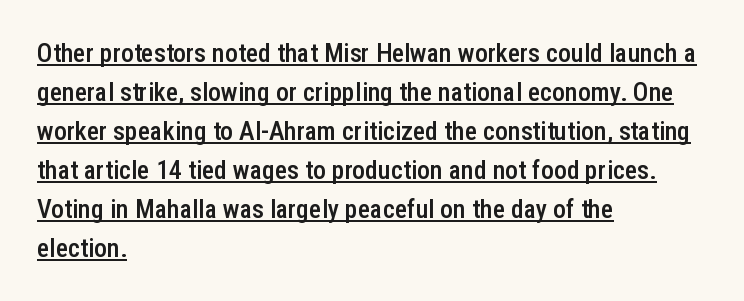
{"italic": "no", "bold": "semi", "underline": "yes", "align": "left", "line_spacing": "normal", "line_spacing_ratio": 1.5, "letter_spacing": "normal", "letter_spacing_em": 0.0, "glyph_px": 26}
